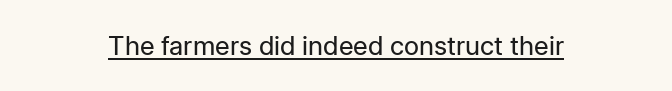
The image shows 26 px text type, upright; set centered, normal letter spacing, underlined.
